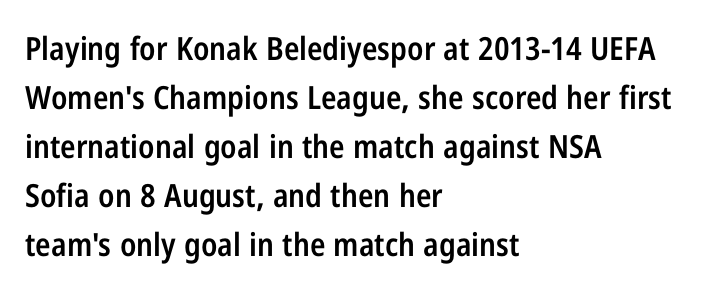
Q: Is the text bold? A: Semi-bold.
Q: Is the text italic (slanted)? A: No, it is upright.
Q: Is the typeface a serif or a sans-serif typeface? A: Sans-serif.
Q: Is the text underlined? A: No.
Q: How is the paragraph aligned? A: Left-aligned.
Q: Is the spacing between letters normal or unusually wide? A: Normal.
Q: Is the spacing between lines tight, normal or loose? A: Normal.
Q: Width (condensed, normal, or wide)? A: Condensed.
Q: Stroke contrast? A: Low.
Q: x-height? A: Medium.
Q: Monospaced? A: No.
